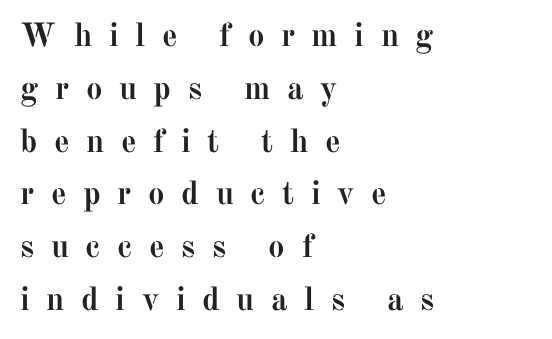
{"serif": "yes", "italic": "no", "bold": "yes", "weight": "semibold", "width": "normal", "stroke_contrast": "medium", "x_height": "medium", "monospaced": "no", "underline": "no", "align": "left", "line_spacing": "normal", "line_spacing_ratio": 1.6, "letter_spacing": "wide", "letter_spacing_em": 0.5, "glyph_px": 33}
